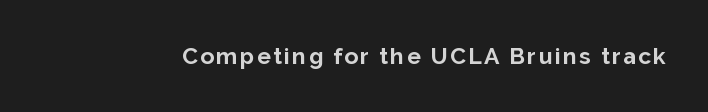
{"italic": "no", "bold": "yes", "underline": "no", "glyph_px": 23}
